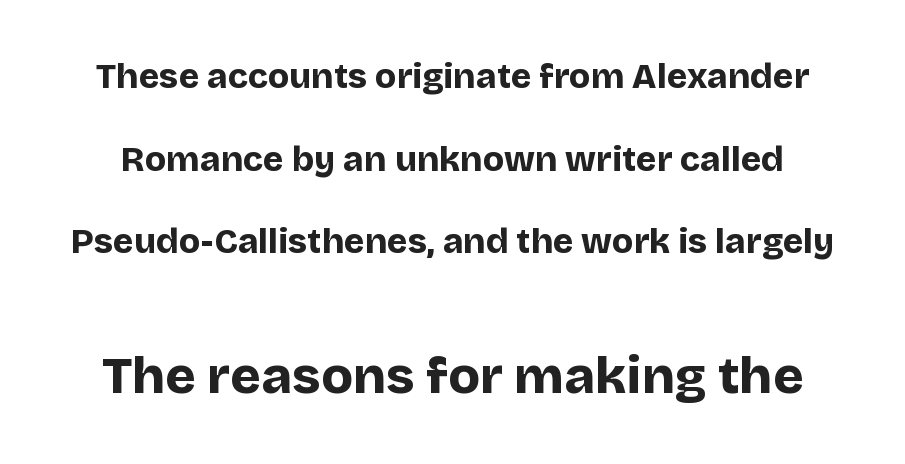
Q: Is the text bold? A: Yes.
Q: Is the text italic (slanted)? A: No, it is upright.
Q: Is the typeface a serif or a sans-serif typeface? A: Sans-serif.
Q: Is the text underlined? A: No.
Q: Is the spacing between letters normal or unusually wide? A: Normal.
Q: Is the spacing between lines tight, normal or loose? A: Loose.
Q: Which block of text is set in a larger size, the first (top) or the second (bottom)? A: The second (bottom) one.
Q: Width (condensed, normal, or wide)? A: Normal.
Q: Stroke contrast? A: Low.
Q: x-height? A: Large.
Q: Monospaced? A: No.
